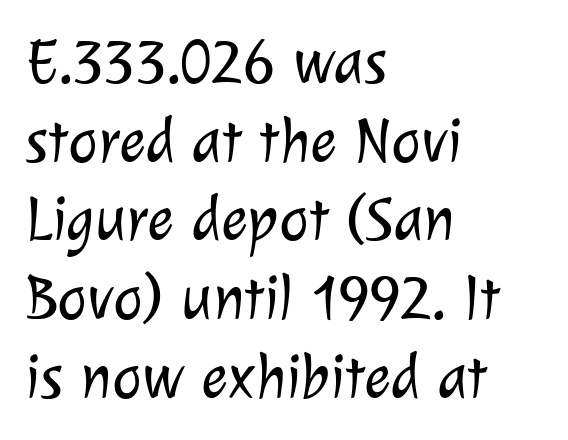
{"serif": "no", "bold": "no", "weight": "light", "width": "normal", "stroke_contrast": "low", "x_height": "medium", "monospaced": "no", "underline": "no", "align": "left", "line_spacing": "normal", "line_spacing_ratio": 1.25, "letter_spacing": "normal", "letter_spacing_em": 0.0, "glyph_px": 63}
